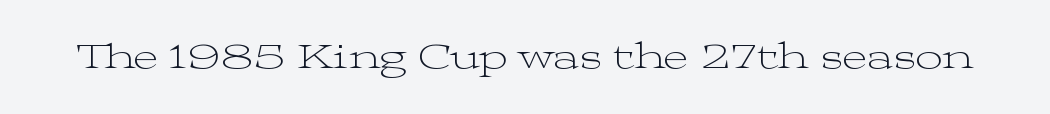
Q: Is the text bold? A: No.
Q: Is the text italic (slanted)? A: No, it is upright.
Q: Is the typeface a serif or a sans-serif typeface? A: Serif.
Q: Is the text underlined? A: No.
Q: Is the spacing between letters normal or unusually wide? A: Normal.
Q: Width (condensed, normal, or wide)? A: Wide.
Q: Stroke contrast? A: Medium.
Q: x-height? A: Medium.
Q: Monospaced? A: No.
